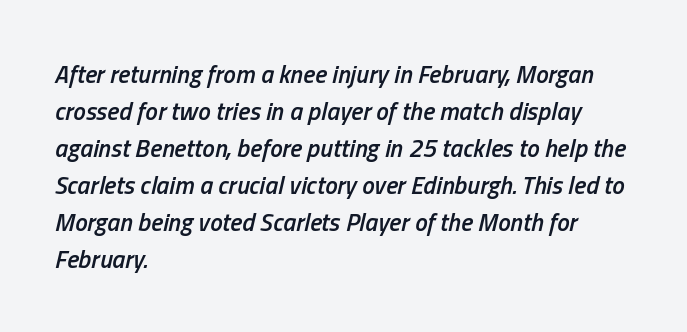
Regarding leading, the lines here are spaced in the standard way. Spacing between characters is what you'd get straight out of the box. These lines are set flush left with a ragged right edge. Compared with an ordinary text face, these strokes are moderately heavier — a semibold.
